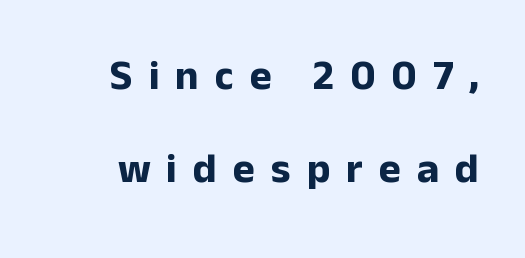
Q: Is the text bold? A: Yes.
Q: Is the text italic (slanted)? A: No, it is upright.
Q: Is the typeface a serif or a sans-serif typeface? A: Sans-serif.
Q: Is the text underlined? A: No.
Q: Is the spacing between letters normal or unusually wide? A: Unusually wide.
Q: Is the spacing between lines tight, normal or loose? A: Loose.
Q: Width (condensed, normal, or wide)? A: Normal.
Q: Stroke contrast? A: Low.
Q: x-height? A: Medium.
Q: Monospaced? A: No.
